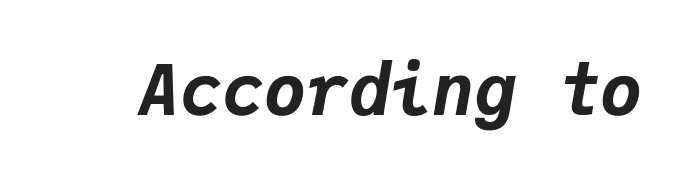
{"italic": "yes", "lean": "right", "slant_degrees": 9, "bold": "yes", "weight": "bold", "width": "normal", "stroke_contrast": "low", "x_height": "medium", "monospaced": "yes", "underline": "no", "letter_spacing": "normal", "letter_spacing_em": 0.0, "glyph_px": 70}
